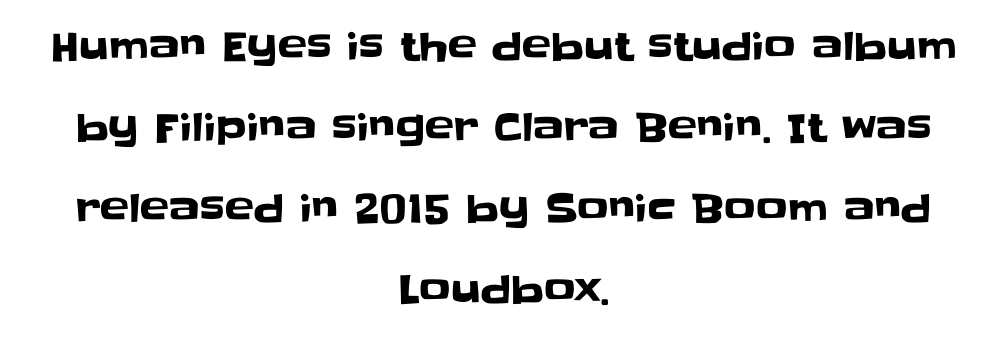
Q: Is the text italic (slanted)? A: No, it is upright.
Q: Is the typeface a serif or a sans-serif typeface? A: Sans-serif.
Q: Is the text underlined? A: No.
Q: How is the paragraph aligned? A: Centered.
Q: Is the spacing between letters normal or unusually wide? A: Normal.
Q: Is the spacing between lines tight, normal or loose? A: Loose.
Q: Width (condensed, normal, or wide)? A: Normal.
Q: Stroke contrast? A: Low.
Q: x-height? A: Large.
Q: Monospaced? A: No.
